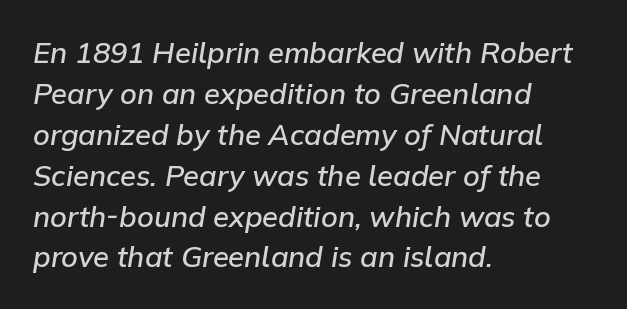
{"italic": "yes", "lean": "right", "slant_degrees": 9, "bold": "semi", "weight": "semibold", "width": "normal", "stroke_contrast": "low", "x_height": "medium", "monospaced": "no", "underline": "no", "align": "left", "line_spacing": "normal", "line_spacing_ratio": 1.41, "letter_spacing": "normal", "letter_spacing_em": 0.0, "glyph_px": 29}
